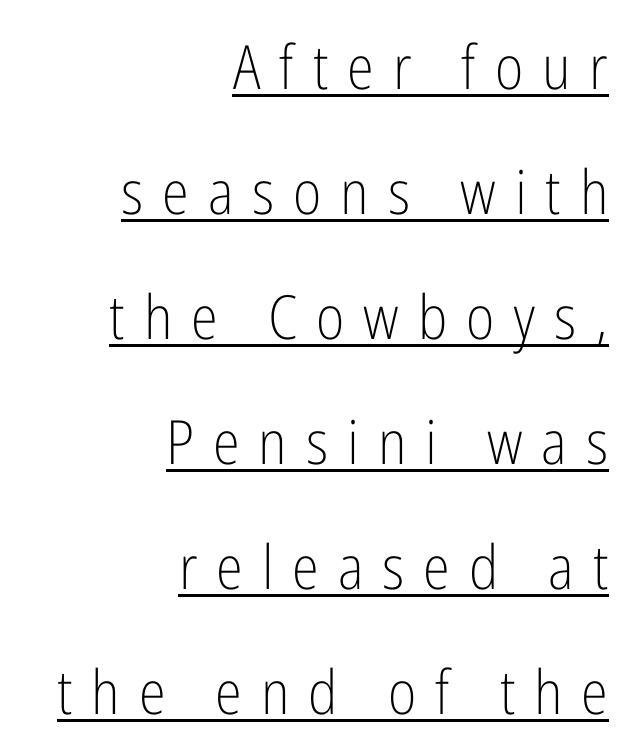
Q: Is the text bold? A: No.
Q: Is the text italic (slanted)? A: No, it is upright.
Q: Is the typeface a serif or a sans-serif typeface? A: Sans-serif.
Q: Is the text underlined? A: Yes.
Q: How is the paragraph aligned? A: Right-aligned.
Q: Is the spacing between letters normal or unusually wide? A: Unusually wide.
Q: Is the spacing between lines tight, normal or loose? A: Loose.
Q: Width (condensed, normal, or wide)? A: Condensed.
Q: Stroke contrast? A: Low.
Q: x-height? A: Medium.
Q: Monospaced? A: No.
